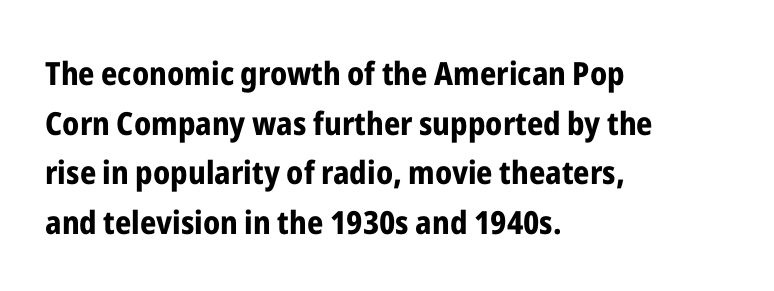
Q: Is the text bold? A: Yes.
Q: Is the text italic (slanted)? A: No, it is upright.
Q: Is the typeface a serif or a sans-serif typeface? A: Sans-serif.
Q: Is the text underlined? A: No.
Q: How is the paragraph aligned? A: Left-aligned.
Q: Is the spacing between letters normal or unusually wide? A: Normal.
Q: Is the spacing between lines tight, normal or loose? A: Normal.
Q: Width (condensed, normal, or wide)? A: Condensed.
Q: Stroke contrast? A: Low.
Q: x-height? A: Medium.
Q: Monospaced? A: No.
